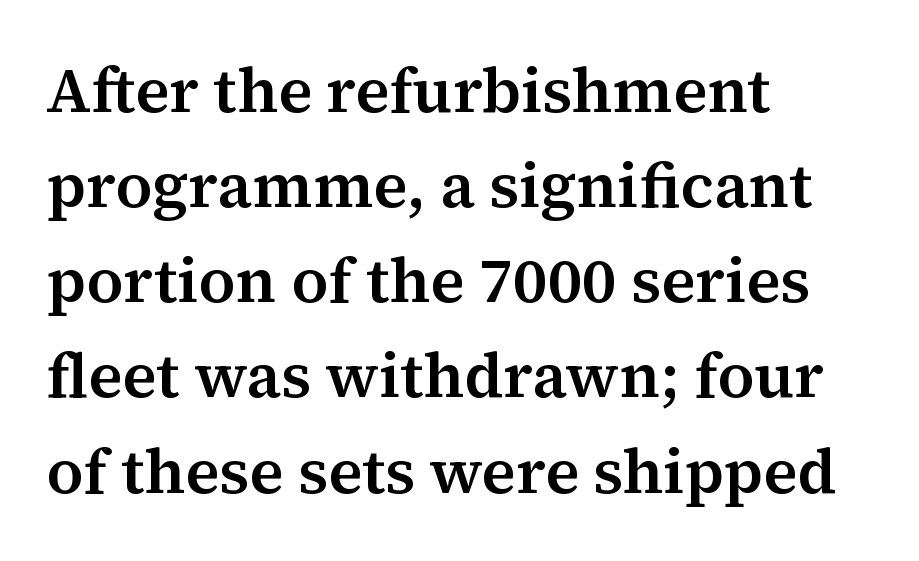
The image shows 63 px serif type, upright; set left-aligned, normal line spacing (1.51x), normal letter spacing, not underlined; medium stroke contrast and a medium x-height.
